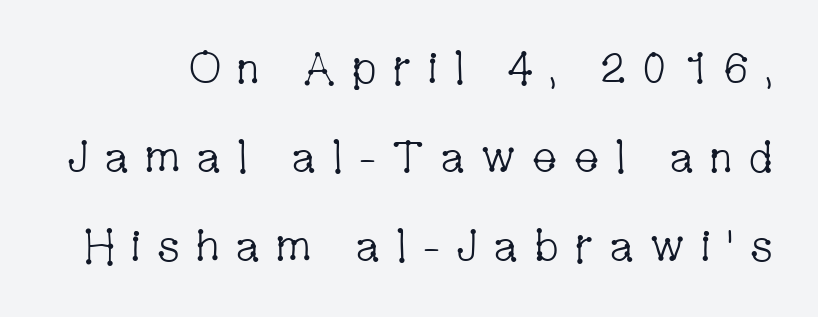
{"serif": "yes", "italic": "no", "bold": "no", "weight": "light", "width": "condensed", "stroke_contrast": "low", "x_height": "medium", "monospaced": "no", "underline": "no", "line_spacing": "loose", "line_spacing_ratio": 2.02, "letter_spacing": "wide", "letter_spacing_em": 0.33, "glyph_px": 44}
